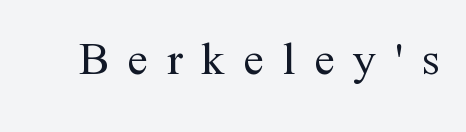
Q: Is the text bold? A: No.
Q: Is the text italic (slanted)? A: No, it is upright.
Q: Is the typeface a serif or a sans-serif typeface? A: Serif.
Q: Is the text underlined? A: No.
Q: Is the spacing between letters normal or unusually wide? A: Unusually wide.
Q: Width (condensed, normal, or wide)? A: Normal.
Q: Stroke contrast? A: Medium.
Q: x-height? A: Medium.
Q: Monospaced? A: No.
